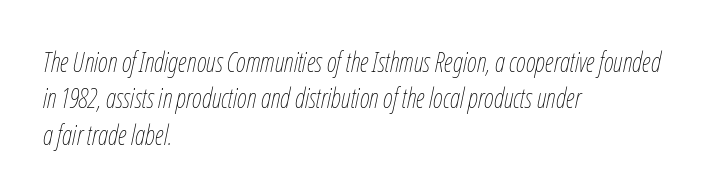
{"italic": "yes", "lean": "right", "slant_degrees": 12, "bold": "no", "underline": "no", "align": "left", "line_spacing": "normal", "line_spacing_ratio": 1.35, "letter_spacing": "normal", "letter_spacing_em": 0.0, "glyph_px": 27}
